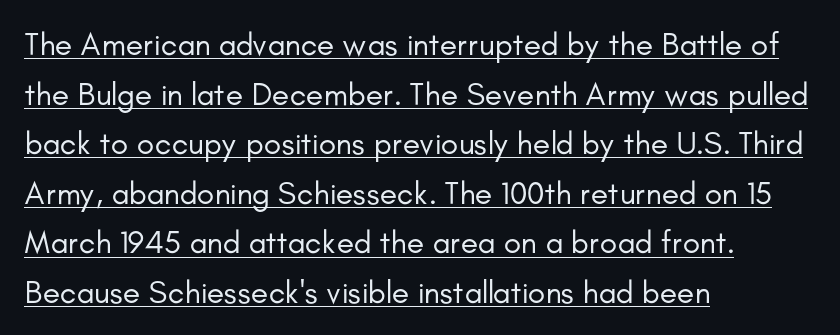
The image shows 32 px regular-weight sans-serif type, upright; set left-aligned, normal line spacing (1.55x), normal letter spacing, underlined; low stroke contrast and a small x-height.
